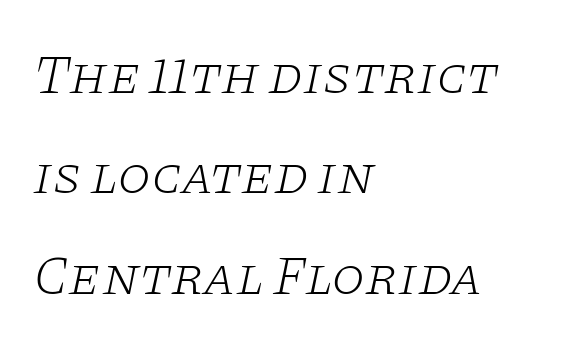
The image shows 54 px light, wide serif type, italic (leaning right); set left-aligned, line spacing 1.86x, normal letter spacing, not underlined; low stroke contrast and a large x-height.
